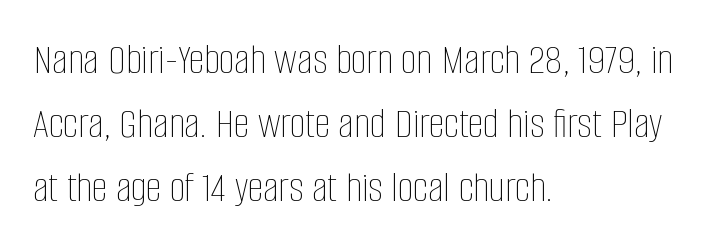
Is the letter spacing exaggerated? No — it looks like the ordinary default. The letters advance in unequal steps, a hallmark of proportional type. Evenly set lines give the paragraph a standard silhouette. The gap between lines stays unmarked.
